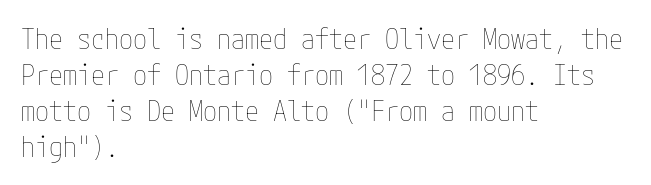
If you drew a line through each stem, it would be perfectly vertical. Descenders hang freely into open space. In terms of letterspacing, this is plain default setting. This sample keeps an unexceptional amount of space between lines. Think standard paragraph weight, or any step lighter than that. Visually the block forms a straight wall on the left and a jagged coastline on the right.
